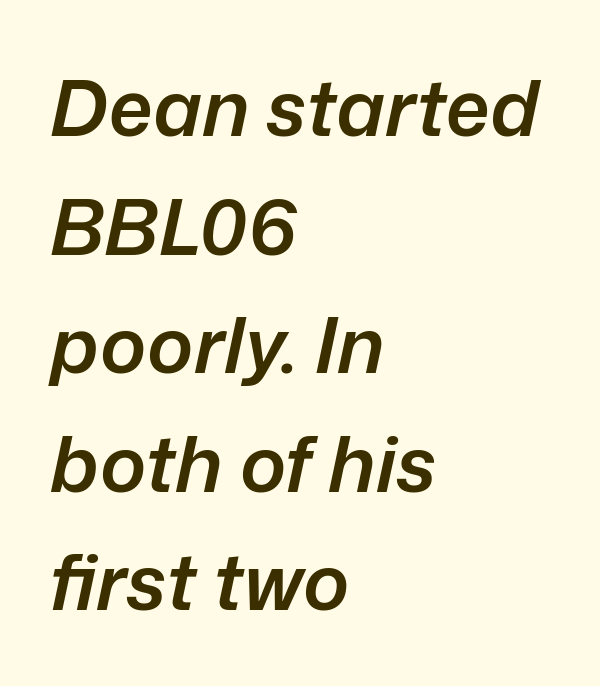
The image shows 78 px semibold type, italic (leaning right); set left-aligned, normal line spacing (1.52x), normal letter spacing, not underlined; low stroke contrast and a medium x-height.
